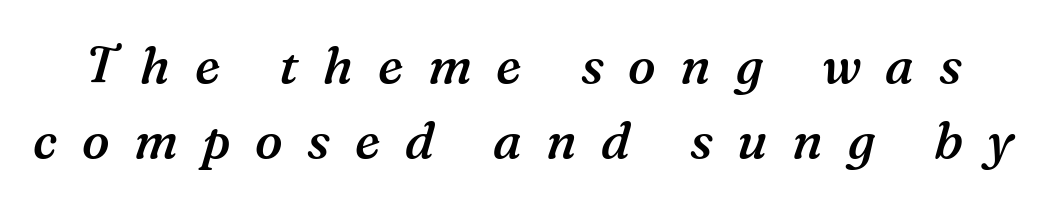
{"serif": "yes", "italic": "yes", "lean": "right", "slant_degrees": 16, "bold": "semi", "weight": "semibold", "width": "normal", "stroke_contrast": "medium", "x_height": "medium", "monospaced": "no", "underline": "no", "line_spacing": "normal", "line_spacing_ratio": 1.47, "letter_spacing": "wide", "letter_spacing_em": 0.48, "glyph_px": 51}
